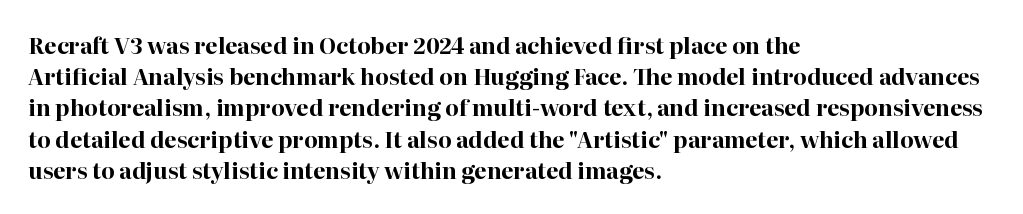
{"italic": "no", "bold": "yes", "underline": "no", "align": "left", "line_spacing": "normal", "line_spacing_ratio": 1.42, "letter_spacing": "normal", "letter_spacing_em": 0.0, "glyph_px": 22}
